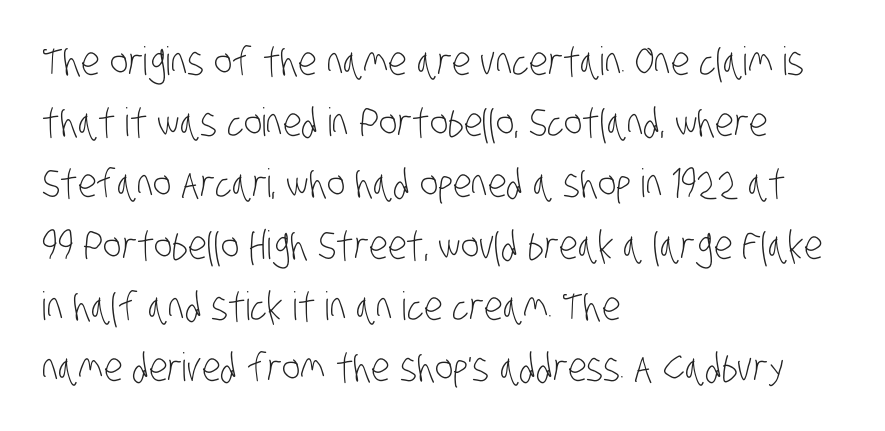
{"serif": "no", "bold": "no", "weight": "light", "width": "condensed", "stroke_contrast": "low", "x_height": "large", "monospaced": "no", "underline": "no", "align": "left", "line_spacing": "normal", "line_spacing_ratio": 1.57, "letter_spacing": "normal", "letter_spacing_em": 0.0, "glyph_px": 39}
